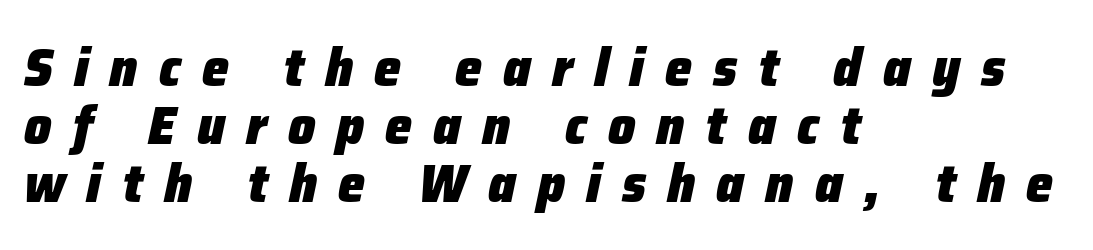
Notice how the stems are inclined rather than vertical — that's the hallmark of italics. Line beginnings align vertically; line endings do not. Tracking here is generous; glyphs stand well apart from one another. The letters are bold, with thick, heavy strokes. Reading down the column, the eye jumps only a short way to each next line. This sample has the flowing, uneven cadence of proportional lettering.
